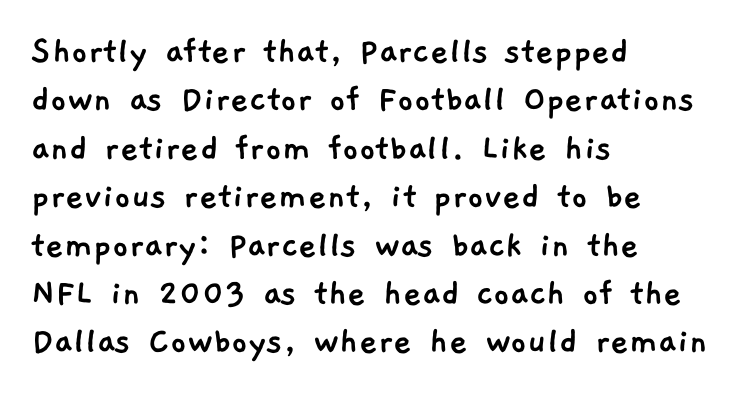
{"serif": "no", "width": "normal", "stroke_contrast": "low", "x_height": "medium", "monospaced": "no", "underline": "no", "align": "left", "line_spacing_ratio": 1.21, "letter_spacing": "normal", "letter_spacing_em": 0.0, "glyph_px": 40}
